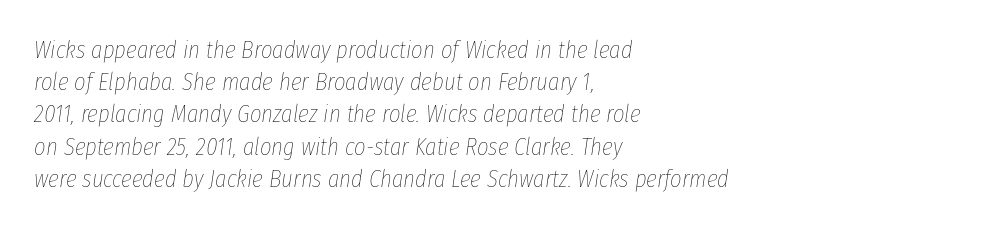
{"italic": "yes", "lean": "right", "slant_degrees": 8, "bold": "no", "underline": "no", "align": "left", "line_spacing": "normal", "line_spacing_ratio": 1.29, "letter_spacing": "normal", "letter_spacing_em": 0.0, "glyph_px": 25}
